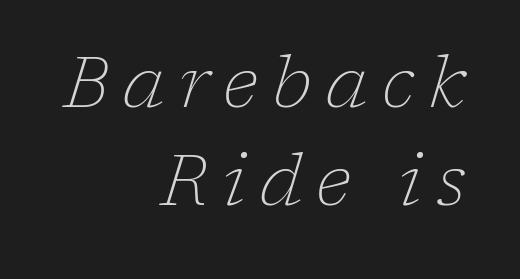
The image shows 72 px thin serif type, italic (leaning right); set right-aligned, normal line spacing (1.36x), unusually wide letter spacing (+0.2 em), not underlined; low stroke contrast and a medium x-height.
